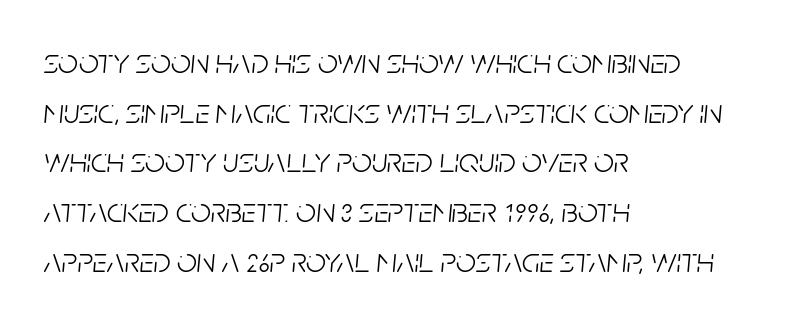
{"italic": "yes", "lean": "right", "slant_degrees": 5, "bold": "no", "weight": "light", "width": "condensed", "stroke_contrast": "low", "x_height": "large", "monospaced": "no", "underline": "no", "align": "left", "line_spacing": "normal", "line_spacing_ratio": 1.42, "letter_spacing": "normal", "letter_spacing_em": 0.0, "glyph_px": 35}
